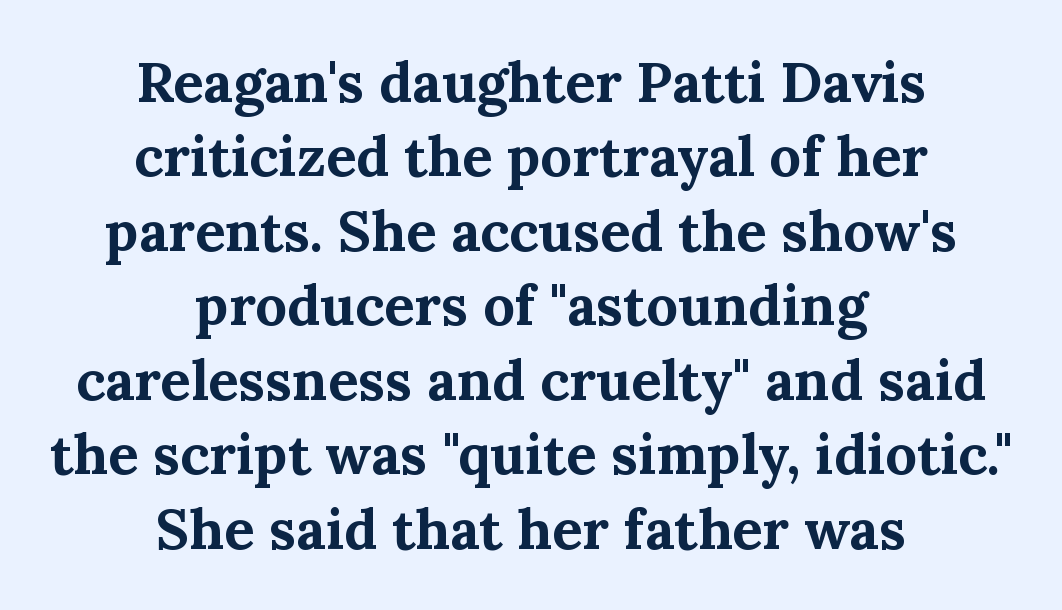
The image shows 56 px bold serif type, upright; set centered, normal line spacing (1.33x), normal letter spacing, not underlined; medium stroke contrast and a medium x-height.
